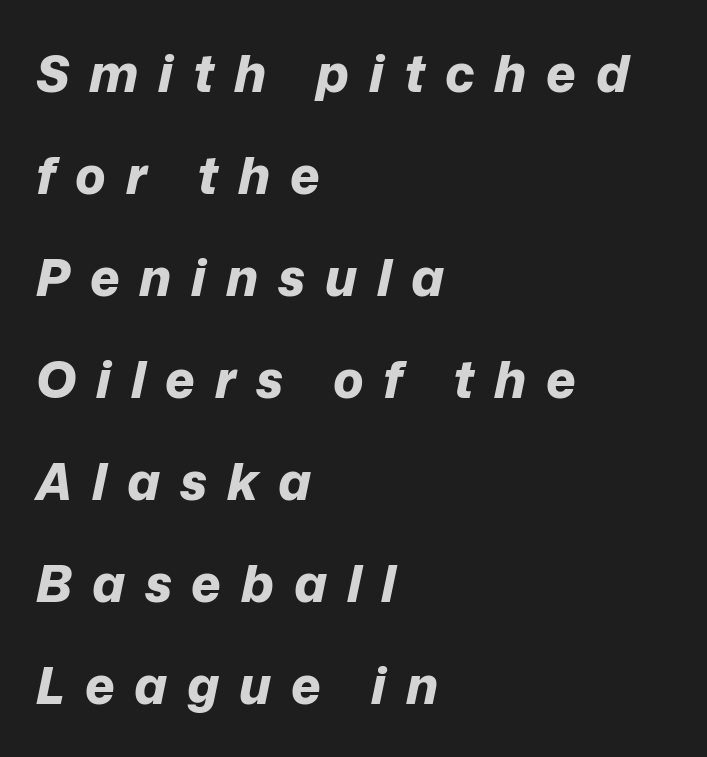
The rag falls on the right side of this text block. Someone cranked the tracking dial way up on this one. The specimen reads as italic at a glance. This is heavy type, rendered in bold. Lines of text with bare space underneath.
